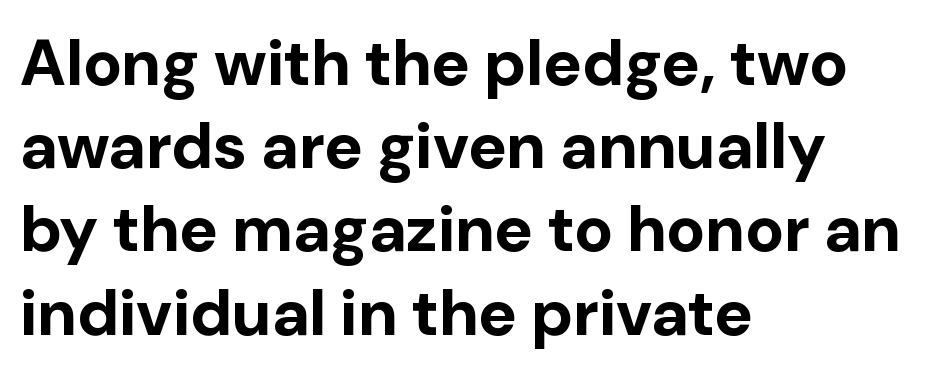
Quick note: underline off. Students, observe: this is what conventionally led text looks like. This sample uses an upright cut, with every glyph sitting square on the baseline. Is this a fixed-width face? No — the glyphs have proportional, varying widths.
